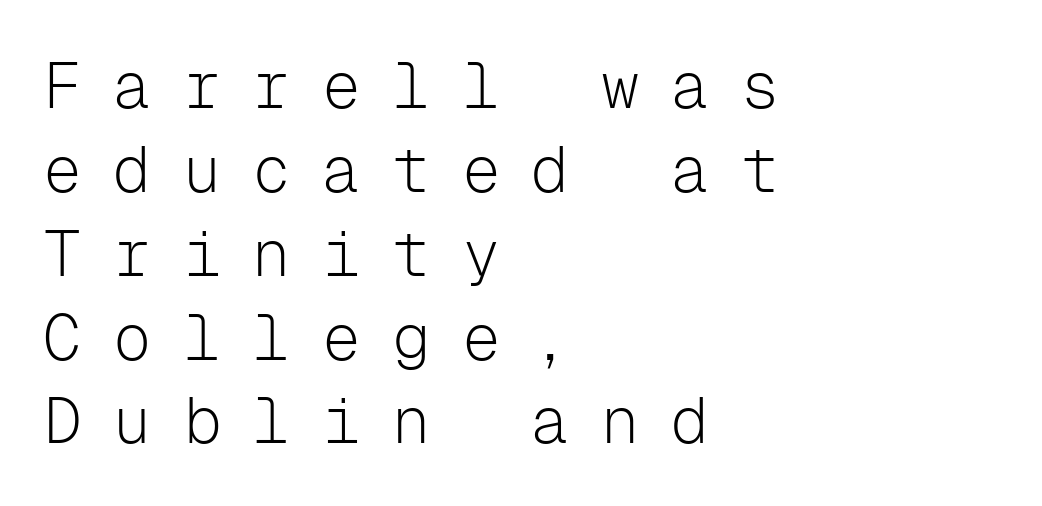
{"serif": "no", "italic": "no", "bold": "no", "weight": "light", "width": "normal", "stroke_contrast": "low", "x_height": "medium", "monospaced": "yes", "underline": "no", "align": "left", "line_spacing": "normal", "line_spacing_ratio": 1.31, "letter_spacing": "wide", "letter_spacing_em": 0.49, "glyph_px": 64}
